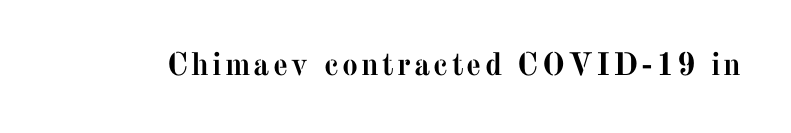
The image shows 32 px semibold serif type, upright; set not underlined; medium stroke contrast and a medium x-height.
